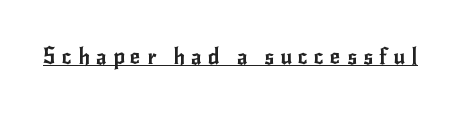
The image shows 22 px text type, upright; set unusually wide letter spacing (+0.28 em), underlined.
